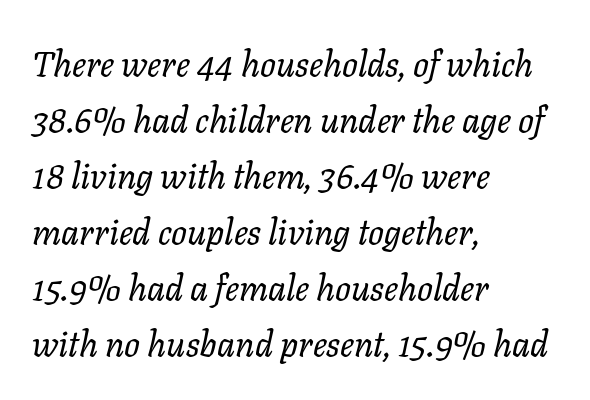
The image shows 35 px regular-weight type, italic (leaning right); set left-aligned, normal line spacing (1.6x), normal letter spacing, not underlined; low stroke contrast and a medium x-height.
